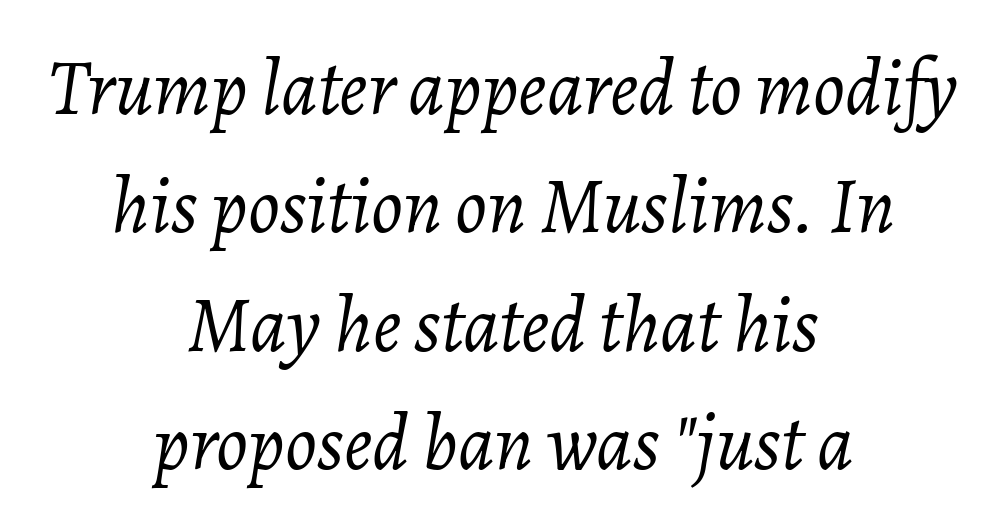
{"italic": "yes", "lean": "right", "slant_degrees": 7, "bold": "no", "weight": "light", "width": "normal", "stroke_contrast": "low", "x_height": "medium", "monospaced": "no", "underline": "no", "align": "center", "line_spacing": "normal", "line_spacing_ratio": 1.5, "letter_spacing": "normal", "letter_spacing_em": 0.0, "glyph_px": 79}
